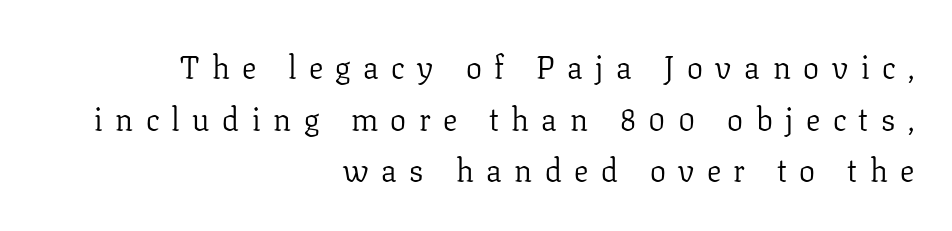
The image shows 32 px light serif type, upright; set right-aligned, normal line spacing (1.61x), unusually wide letter spacing (+0.39 em), not underlined; low stroke contrast and a medium x-height.
